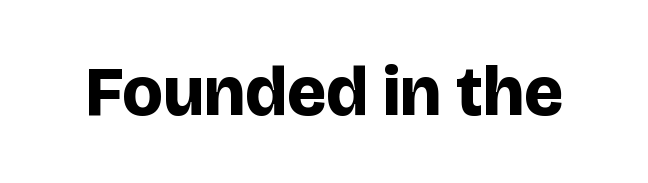
Default kerning and tracking; the words read as compact shapes. Proportional: the letters do not fall into vertical columns. Strong, thick strokes mark this as bold type. The passage shown is not underscored anywhere.
